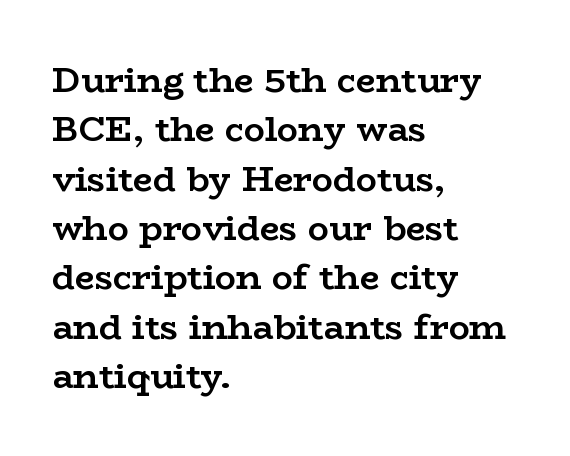
Q: Is the text bold? A: Yes.
Q: Is the text italic (slanted)? A: No, it is upright.
Q: Is the typeface a serif or a sans-serif typeface? A: Serif.
Q: Is the text underlined? A: No.
Q: How is the paragraph aligned? A: Left-aligned.
Q: Is the spacing between letters normal or unusually wide? A: Normal.
Q: Is the spacing between lines tight, normal or loose? A: Normal.
Q: Width (condensed, normal, or wide)? A: Wide.
Q: Stroke contrast? A: Low.
Q: x-height? A: Medium.
Q: Monospaced? A: No.
